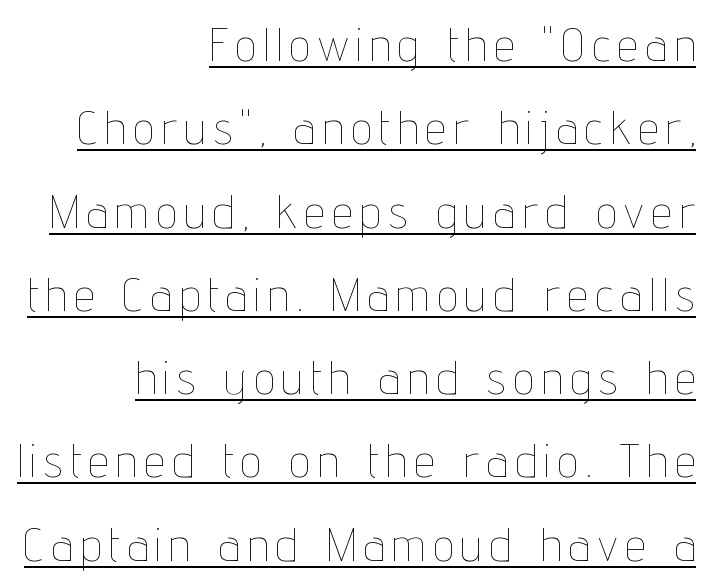
The image shows 46 px thin, condensed type, upright; set right-aligned, line spacing 1.81x, underlined; low stroke contrast and a medium x-height.
